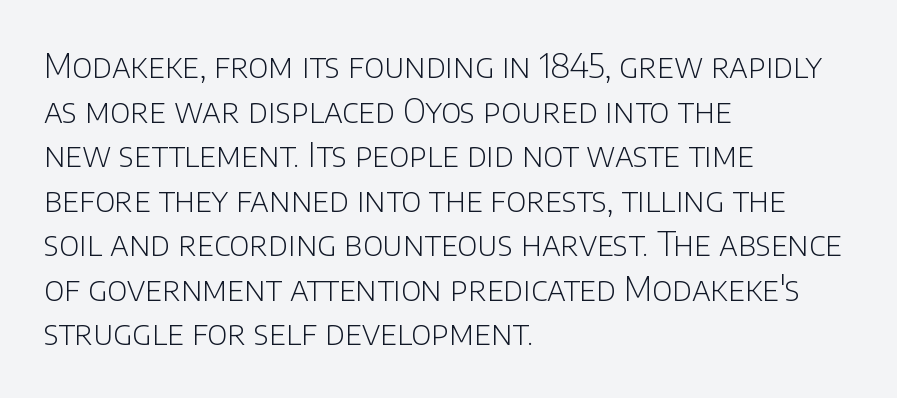
The image shows 33 px light sans-serif type, upright; set left-aligned, normal line spacing (1.35x), normal letter spacing, not underlined; low stroke contrast and a large x-height.
